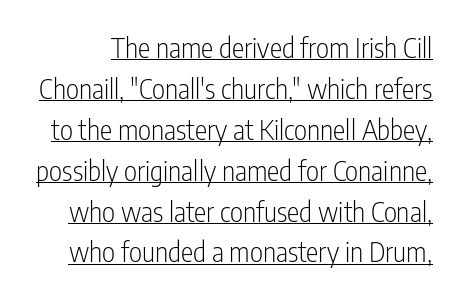
{"serif": "no", "italic": "no", "bold": "no", "weight": "light", "width": "condensed", "stroke_contrast": "low", "x_height": "medium", "monospaced": "no", "underline": "yes", "line_spacing": "normal", "line_spacing_ratio": 1.46, "letter_spacing": "normal", "letter_spacing_em": 0.0, "glyph_px": 28}
